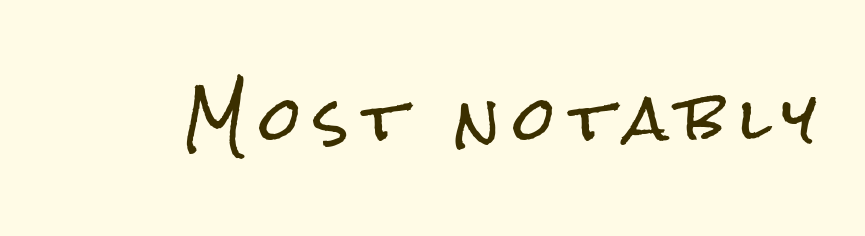
Each word looks stretched out because of the extra space between its letters. In terms of letterform style, serifs are entirely absent. The letters advance in unequal steps, a hallmark of proportional type. Unlike italic type, these characters show no tilt at all. Descender tails drop into unmarked territory.
